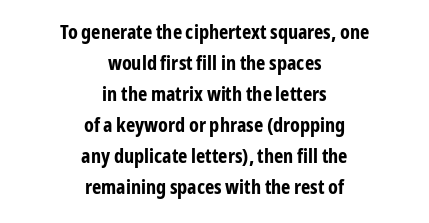
The strokes are fattened all the way to bold. The passage shown stacks its lines at a standard gap. Default kerning and tracking; the words read as compact shapes. Designer's note — italics off, roman on. The rendering positions every line midway between the sides. Anything drawn beneath the words? Only blank space.
